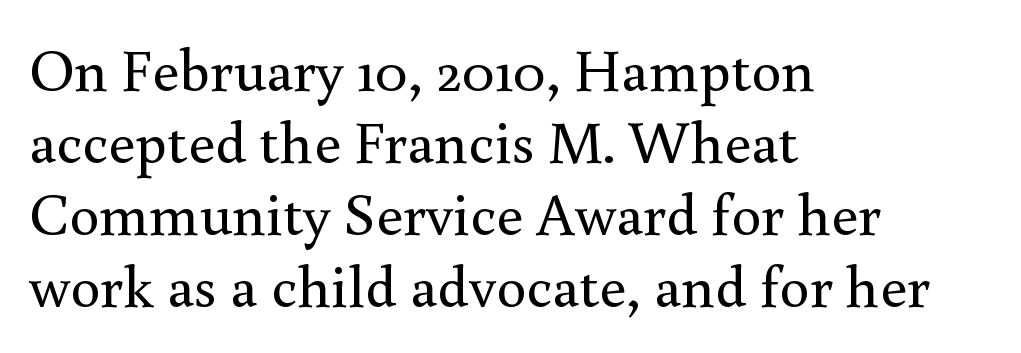
You could not count columns in this text — the font is proportionally spaced. Nothing heavy about these letters — not bold at all. Decoration check: the copy has no underline. The rendering keeps characters at their native spacing.
